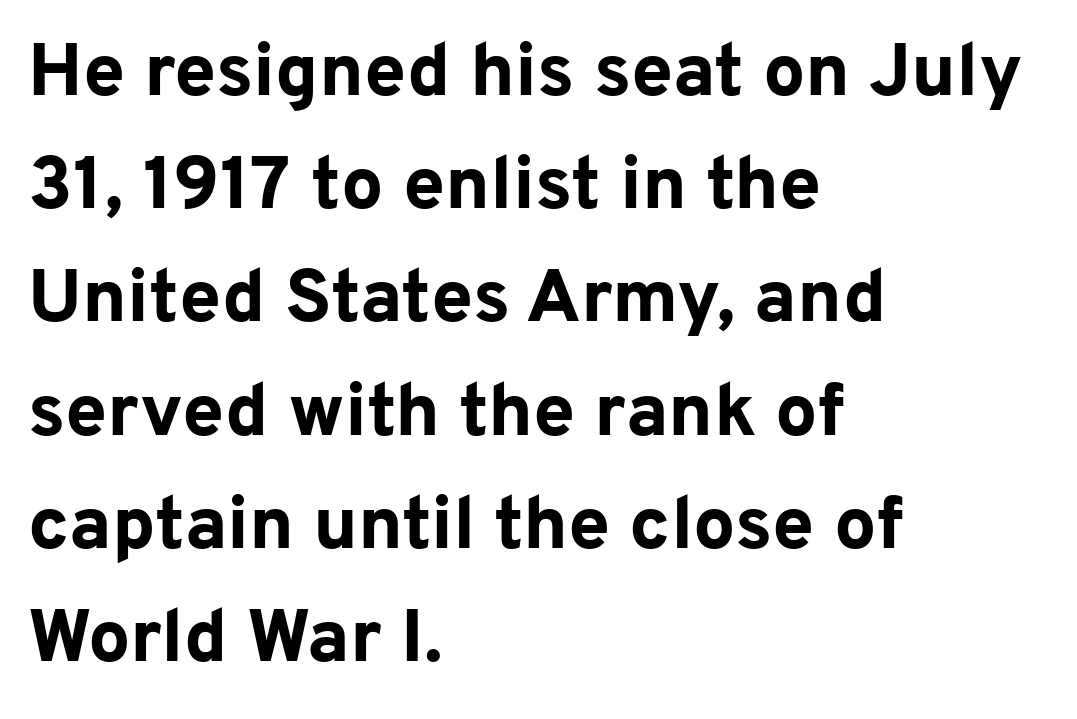
The passage shown is typed in a proportional face where columns would drift. Inter-character spacing is left at the font's built-in metrics. The letters are bold, with thick, heavy strokes. Nope, not italic — everything's standing straight.
